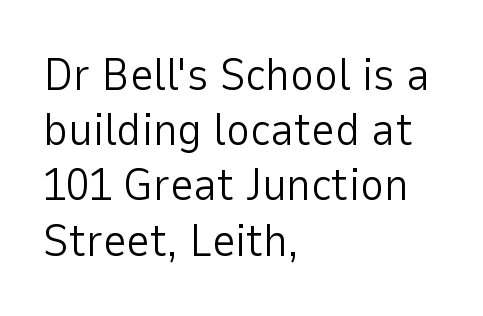
Q: Is the text bold? A: No.
Q: Is the text italic (slanted)? A: No, it is upright.
Q: Is the typeface a serif or a sans-serif typeface? A: Sans-serif.
Q: Is the text underlined? A: No.
Q: How is the paragraph aligned? A: Left-aligned.
Q: Is the spacing between letters normal or unusually wide? A: Normal.
Q: Width (condensed, normal, or wide)? A: Normal.
Q: Stroke contrast? A: Low.
Q: x-height? A: Medium.
Q: Monospaced? A: No.
